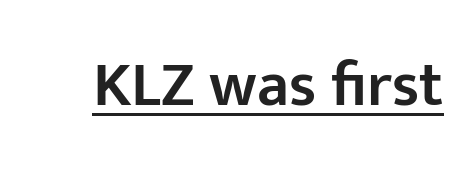
Q: Is the text bold? A: Semi-bold.
Q: Is the text italic (slanted)? A: No, it is upright.
Q: Is the typeface a serif or a sans-serif typeface? A: Sans-serif.
Q: Is the text underlined? A: Yes.
Q: Is the spacing between letters normal or unusually wide? A: Normal.
Q: Width (condensed, normal, or wide)? A: Normal.
Q: Stroke contrast? A: Low.
Q: x-height? A: Medium.
Q: Monospaced? A: No.
